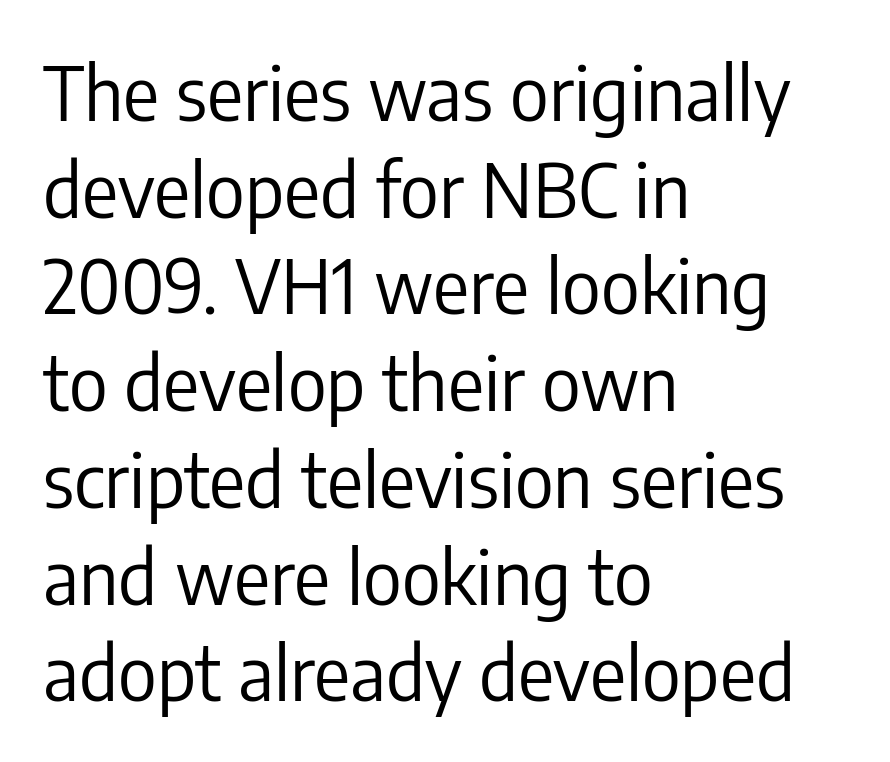
Q: Is the text bold? A: No.
Q: Is the text italic (slanted)? A: No, it is upright.
Q: Is the typeface a serif or a sans-serif typeface? A: Sans-serif.
Q: Is the text underlined? A: No.
Q: How is the paragraph aligned? A: Left-aligned.
Q: Is the spacing between letters normal or unusually wide? A: Normal.
Q: Is the spacing between lines tight, normal or loose? A: Normal.
Q: Width (condensed, normal, or wide)? A: Condensed.
Q: Stroke contrast? A: Low.
Q: x-height? A: Medium.
Q: Monospaced? A: No.
